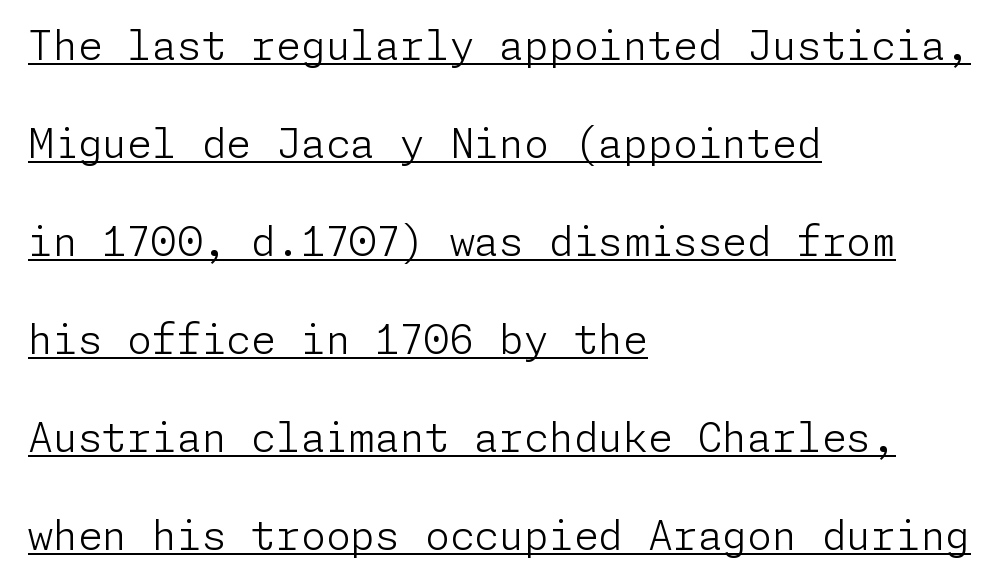
Q: Is the text bold? A: No.
Q: Is the text italic (slanted)? A: No, it is upright.
Q: Is the typeface a serif or a sans-serif typeface? A: Sans-serif.
Q: Is the text underlined? A: Yes.
Q: How is the paragraph aligned? A: Left-aligned.
Q: Is the spacing between letters normal or unusually wide? A: Normal.
Q: Is the spacing between lines tight, normal or loose? A: Loose.
Q: Width (condensed, normal, or wide)? A: Normal.
Q: Stroke contrast? A: Low.
Q: x-height? A: Medium.
